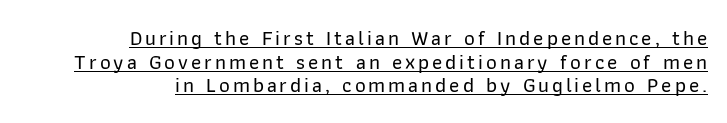
{"italic": "no", "underline": "yes", "align": "right", "line_spacing": "tight", "line_spacing_ratio": 1.12, "glyph_px": 21}
